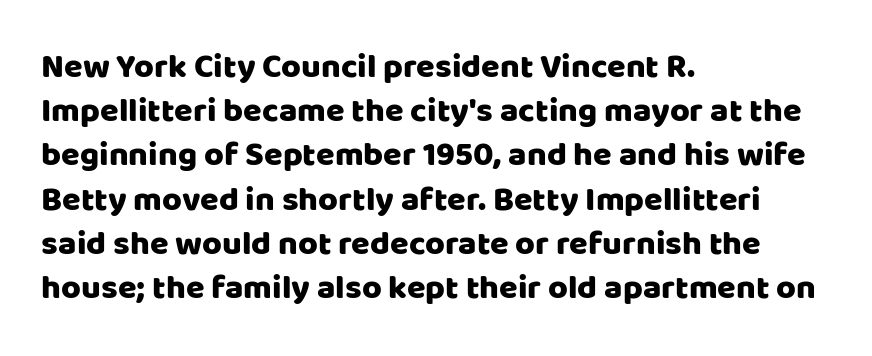
The string is rendered with underlining switched off. Spacing verdict: proportional, widths tailored to each character. Posture: upright roman. Regarding serifs, this sample does without them. Notice how the passage keeps a crisp vertical edge on the left only. This sample uses plain, unmodified letter spacing.
